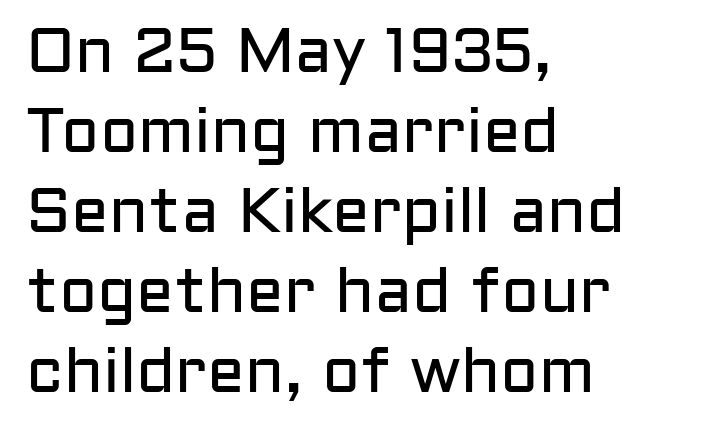
Leading: standard. Looks like regular typesetting: each glyph gets only the width it needs. In CSS terms this would be text-align: left. Each row of text sits above clean, open space. The letterforms sit shoulder to shoulder at normal distance. Is this a heavy cut? Hardly; it is regular or lighter.
